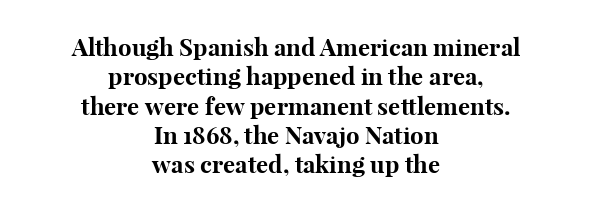
Leftover space on each line is divided equally before and after the words. Nothing unusual about the tracking: characters are spaced as the font intends. Typographic density is high because the face is bold. Just letters on the line, the space beneath them empty. Every character sits straight up, as roman type does.
